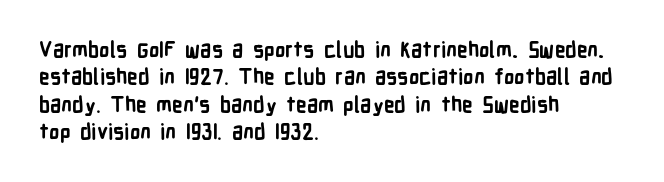
The image shows 21 px bold type, upright; set left-aligned, normal line spacing (1.3x), normal letter spacing, not underlined.
